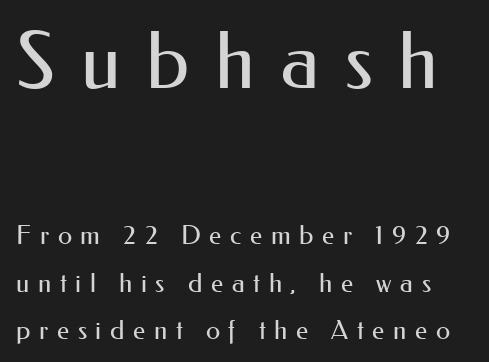
The image shows 78 px regular-weight sans-serif type, upright; set line spacing 1.82x, unusually wide letter spacing (+0.33 em), not underlined; the first (top) block is 3.0x larger; medium stroke contrast and a small x-height.
